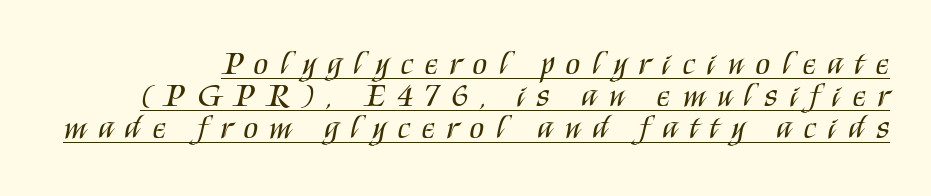
Q: Is the text bold? A: No.
Q: Is the text italic (slanted)? A: Yes.
Q: Is the typeface a serif or a sans-serif typeface? A: Sans-serif.
Q: Is the text underlined? A: Yes.
Q: Is the spacing between letters normal or unusually wide? A: Unusually wide.
Q: Is the spacing between lines tight, normal or loose? A: Tight.
Q: Width (condensed, normal, or wide)? A: Condensed.
Q: Stroke contrast? A: Medium.
Q: x-height? A: Large.
Q: Monospaced? A: No.
